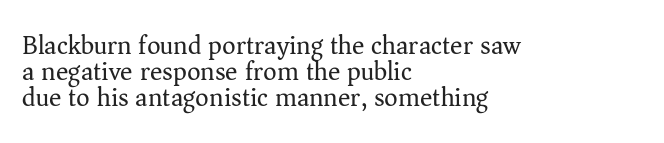
{"italic": "no", "bold": "no", "underline": "no", "align": "left", "line_spacing": "tight", "line_spacing_ratio": 1.0, "letter_spacing": "normal", "letter_spacing_em": 0.0, "glyph_px": 26}
